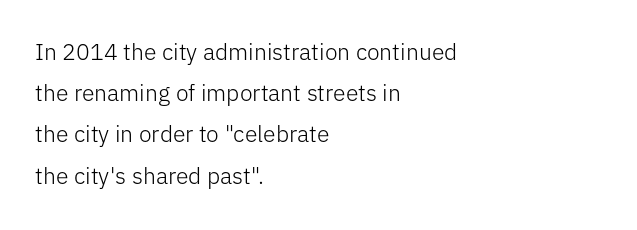
{"italic": "no", "bold": "no", "underline": "no", "align": "left", "line_spacing_ratio": 1.79, "letter_spacing": "normal", "letter_spacing_em": 0.0, "glyph_px": 23}
